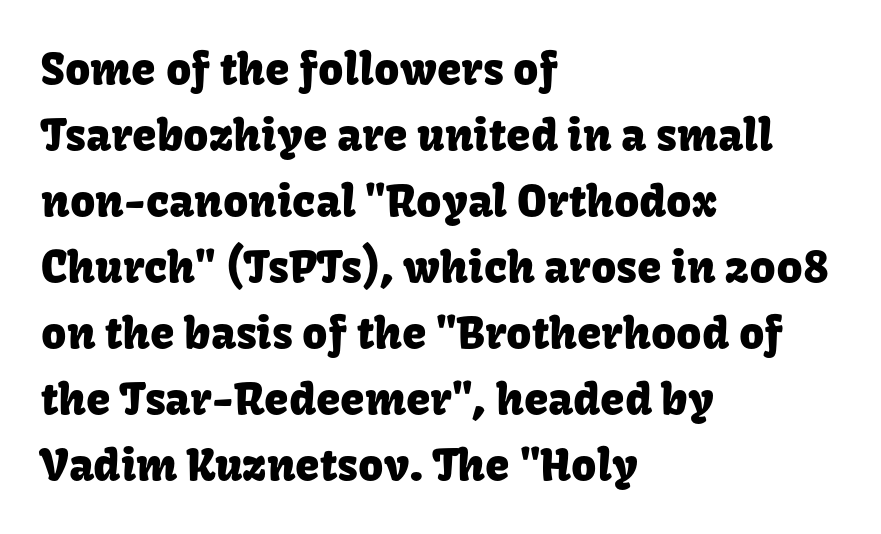
Note the varied advance widths — an 'i' is clearly narrower than an 'm'. This rendering leaves character spacing at its baseline value. Does the type have serifs? No, each stem ends abruptly. Regular leading. A classic flush-left, rag-right setting is used for this passage. If you drew a line through each stem, it would be perfectly vertical.
